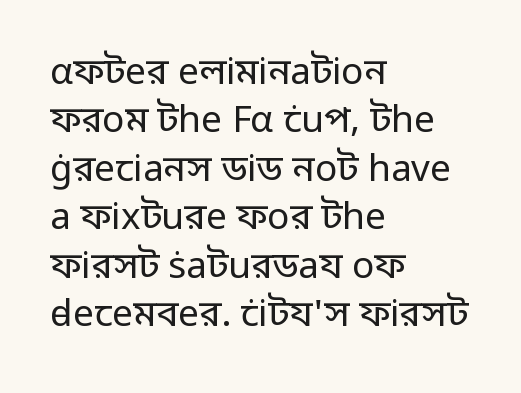
The image shows 37 px regular-weight sans-serif type, upright; set left-aligned, normal line spacing (1.31x), normal letter spacing, not underlined; low stroke contrast and a medium x-height.
